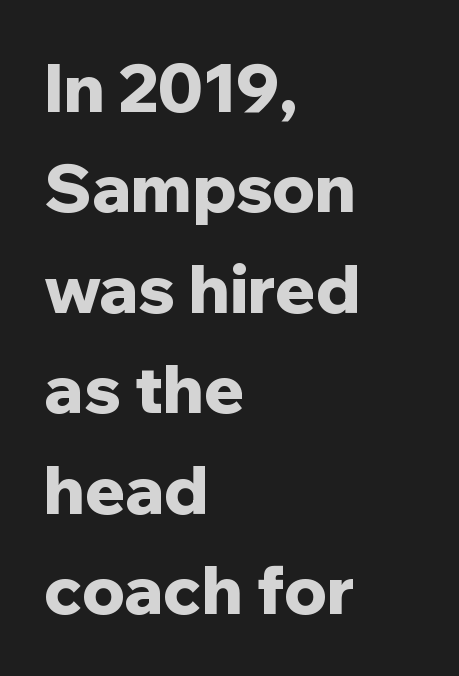
{"serif": "no", "italic": "no", "bold": "yes", "weight": "bold", "width": "normal", "stroke_contrast": "low", "x_height": "medium", "monospaced": "no", "underline": "no", "align": "left", "line_spacing": "normal", "line_spacing_ratio": 1.5, "letter_spacing": "normal", "letter_spacing_em": 0.0, "glyph_px": 67}
